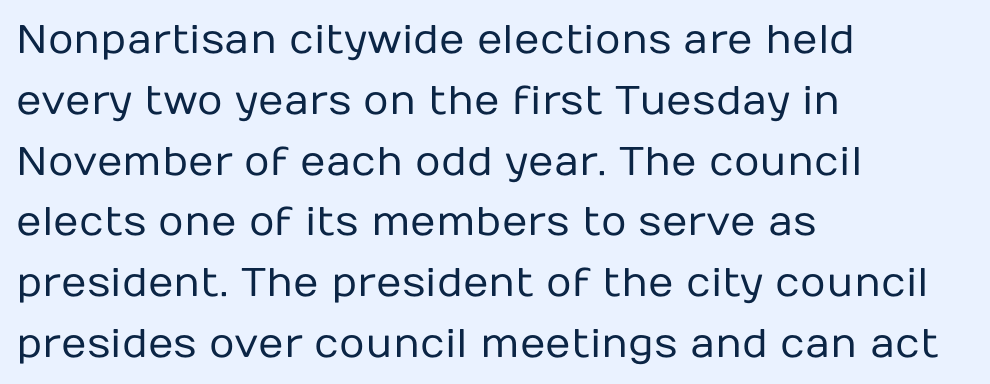
The image shows 40 px regular-weight sans-serif type, upright; set left-aligned, normal line spacing (1.52x), normal letter spacing, not underlined; low stroke contrast and a medium x-height.
